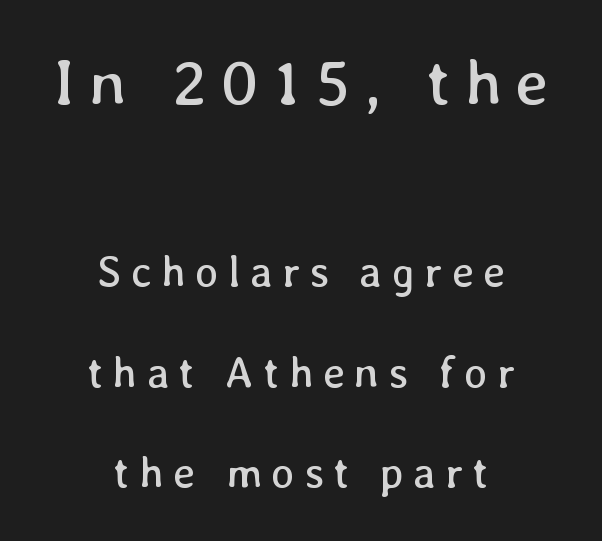
{"italic": "no", "bold": "no", "weight": "regular", "width": "normal", "stroke_contrast": "low", "x_height": "medium", "monospaced": "no", "underline": "no", "align": "center", "line_spacing": "loose", "line_spacing_ratio": 2.28, "letter_spacing": "wide", "letter_spacing_em": 0.21, "larger_block": "first", "size_ratio": 1.5, "glyph_px": 66}
